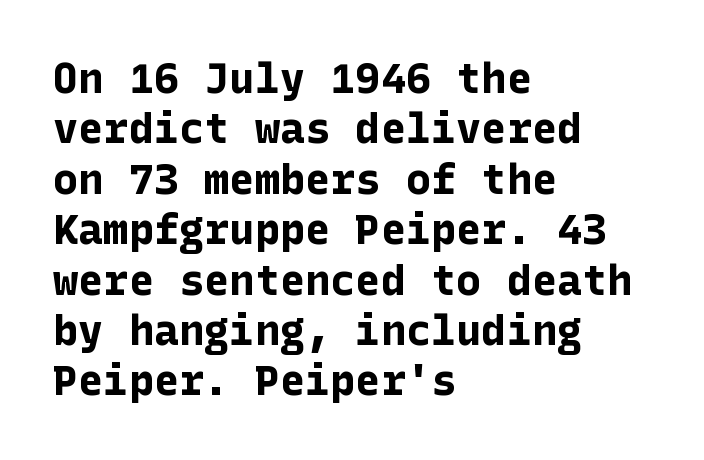
Q: Is the text bold? A: Yes.
Q: Is the text italic (slanted)? A: No, it is upright.
Q: Is the typeface a serif or a sans-serif typeface? A: Sans-serif.
Q: Is the text underlined? A: No.
Q: How is the paragraph aligned? A: Left-aligned.
Q: Is the spacing between letters normal or unusually wide? A: Normal.
Q: Width (condensed, normal, or wide)? A: Normal.
Q: Stroke contrast? A: Low.
Q: x-height? A: Medium.
